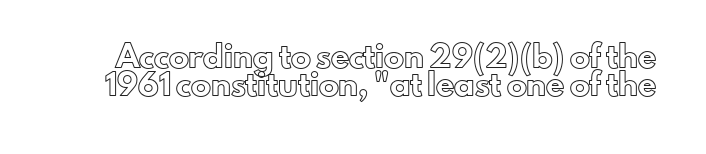
The image shows 20 px text type, upright; set normal line spacing (1.41x), normal letter spacing, not underlined.
